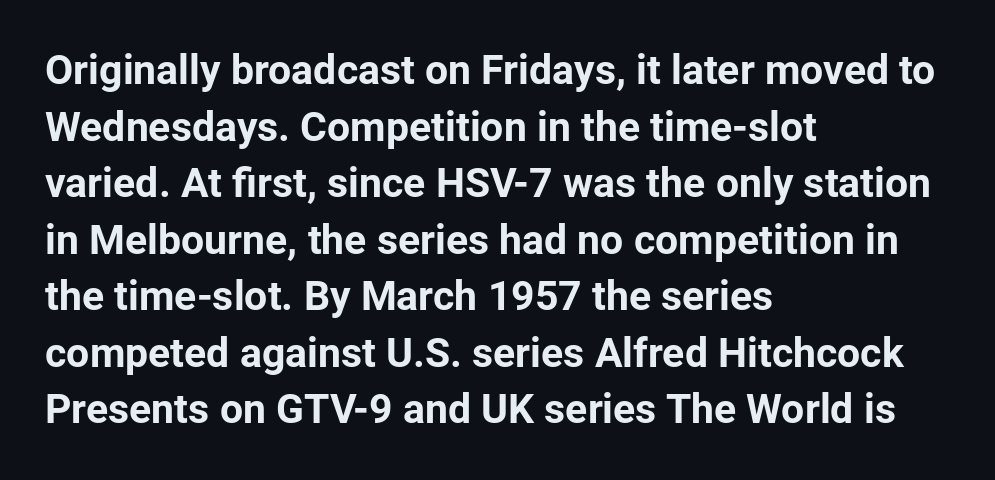
{"serif": "no", "italic": "no", "bold": "yes", "weight": "bold", "width": "normal", "stroke_contrast": "low", "x_height": "medium", "monospaced": "no", "underline": "no", "align": "left", "line_spacing": "normal", "line_spacing_ratio": 1.38, "letter_spacing": "normal", "letter_spacing_em": 0.0, "glyph_px": 41}
